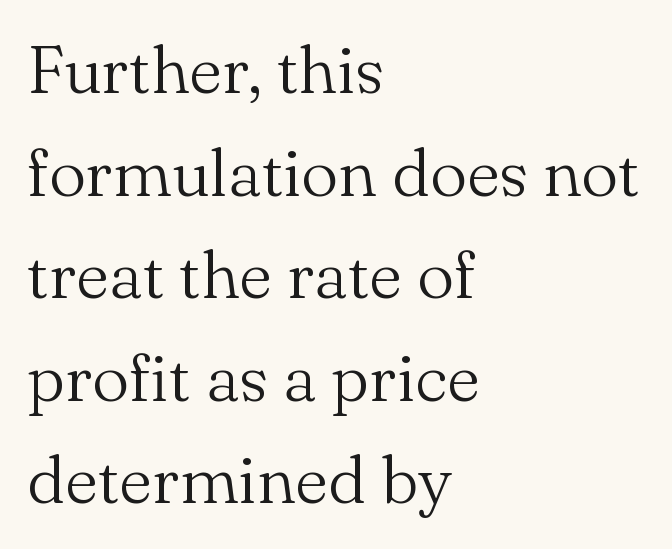
The image shows 67 px light serif type, upright; set left-aligned, normal line spacing (1.53x), normal letter spacing, not underlined; medium stroke contrast and a small x-height.
